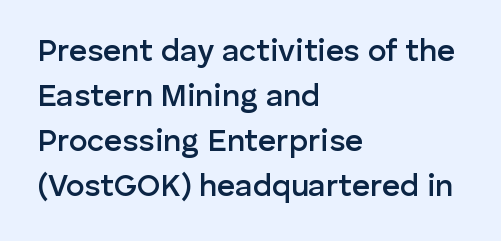
{"serif": "no", "italic": "no", "bold": "semi", "weight": "semibold", "width": "normal", "stroke_contrast": "low", "x_height": "medium", "monospaced": "no", "underline": "no", "align": "left", "line_spacing": "normal", "line_spacing_ratio": 1.45, "letter_spacing": "normal", "letter_spacing_em": 0.0, "glyph_px": 31}
